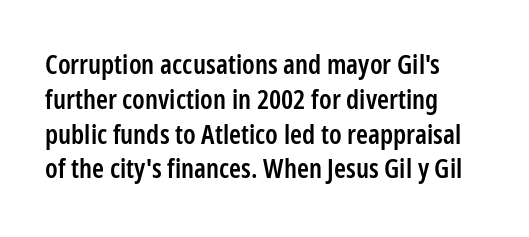
Q: Is the text bold? A: Semi-bold.
Q: Is the text italic (slanted)? A: No, it is upright.
Q: Is the text underlined? A: No.
Q: How is the paragraph aligned? A: Left-aligned.
Q: Is the spacing between letters normal or unusually wide? A: Normal.
Q: Is the spacing between lines tight, normal or loose? A: Normal.
